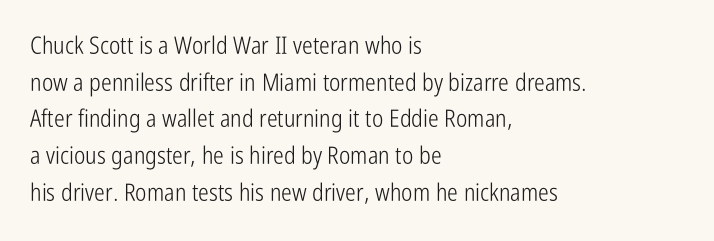
Q: Is the text bold? A: No.
Q: Is the text italic (slanted)? A: No, it is upright.
Q: Is the text underlined? A: No.
Q: How is the paragraph aligned? A: Left-aligned.
Q: Is the spacing between letters normal or unusually wide? A: Normal.
Q: Is the spacing between lines tight, normal or loose? A: Normal.
